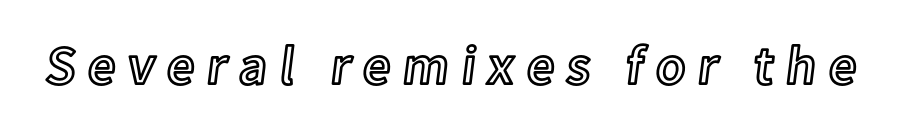
Q: Is the text italic (slanted)? A: Yes.
Q: Is the text underlined? A: No.
Q: Is the spacing between letters normal or unusually wide? A: Unusually wide.
Q: Width (condensed, normal, or wide)? A: Normal.
Q: x-height? A: Medium.
Q: Monospaced? A: No.
